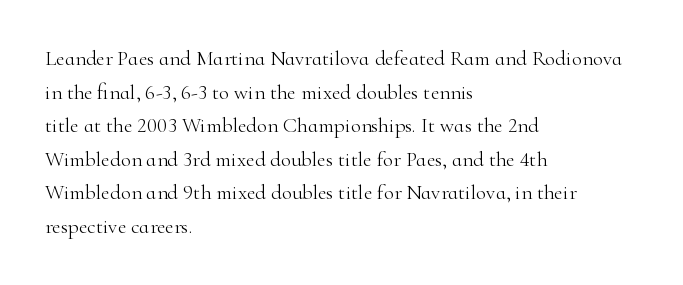
The font's upright variant was chosen for this text. Does the leading feel generous? No, just average. Letters rest on an invisible, unmarked baseline. Heft: none added — not bold. Typeset ragged right — the left edge is the straight one.
